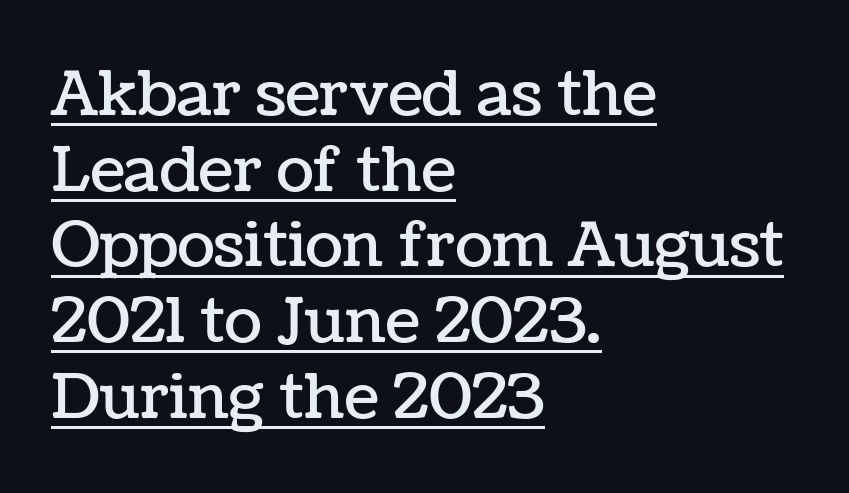
In terms of posture, this sample is upright. Horizontal alignment here is leftward, the default for most running prose. Nothing unusual about the tracking: characters are spaced as the font intends. Is this a fixed-width face? No — the glyphs have proportional, varying widths. The rendering uses the underline text-decoration.
